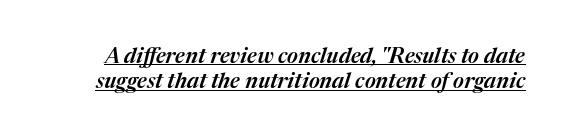
{"italic": "yes", "lean": "right", "slant_degrees": 17, "underline": "yes", "line_spacing_ratio": 1.2, "letter_spacing": "normal", "letter_spacing_em": 0.0, "glyph_px": 21}
